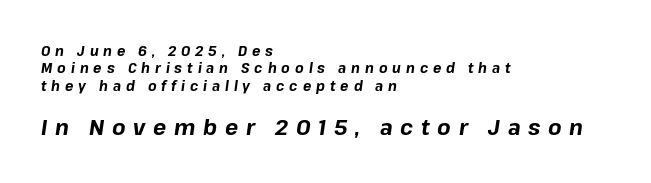
Italic? Definitely — the glyphs are oblique. The string is rendered with underlining switched off. Does extra space separate the letters? Yes, quite a lot of it. Does the bottom block carry the larger type? Yes, it does.
